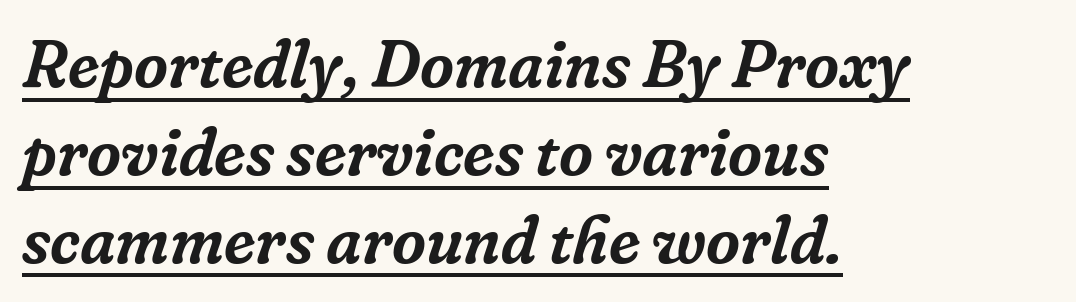
The image shows 66 px serif type, italic (leaning right); set left-aligned, normal line spacing (1.33x), normal letter spacing, underlined; low stroke contrast and a medium x-height.
